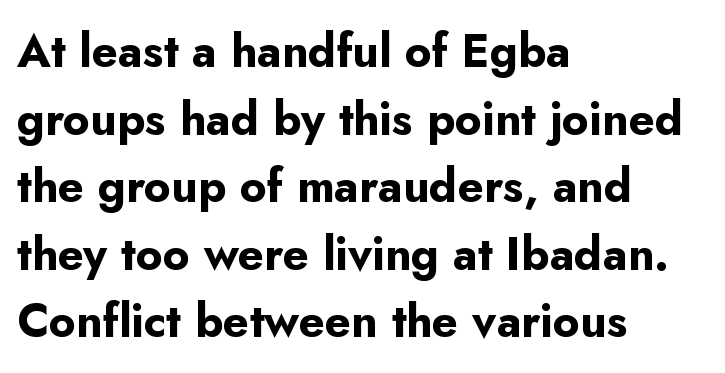
The image shows 46 px bold sans-serif type, upright; set left-aligned, normal line spacing (1.47x), normal letter spacing, not underlined; low stroke contrast and a small x-height.
